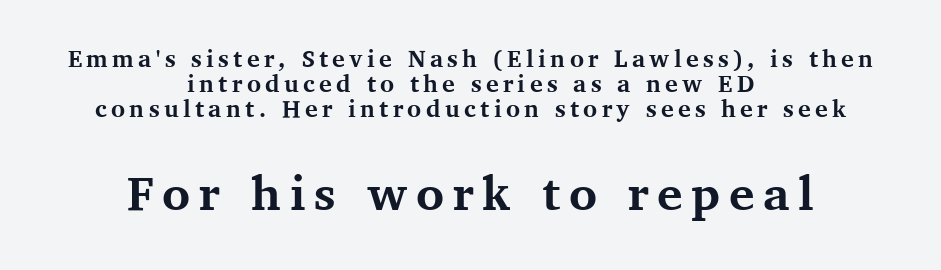
The glyphs in this specimen are seriffed. Posture: straight, roman, zero tilt. Rule under the text: the space is simply empty. Note the varied advance widths — an 'i' is clearly narrower than an 'm'.
